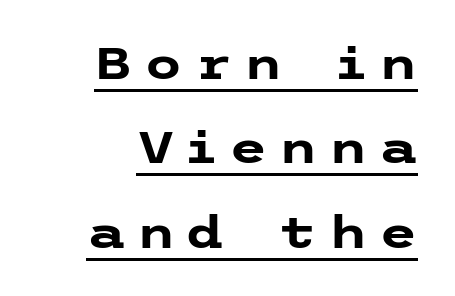
Reading down the column, the eye jumps a long way to each next line. The face used here is rendered with a markedly widened letterfit. If you drew a line through each stem, it would be perfectly vertical. The typesetter has applied underlining to the passage shown. Unlike a traditional serif, this face leaves its strokes unadorned. Does the weight exceed regular? Yes, all the way to bold.
